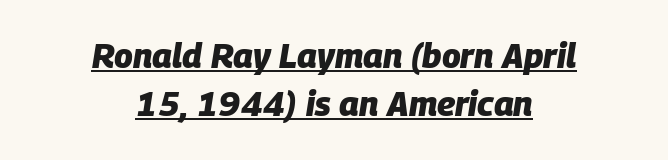
{"italic": "yes", "lean": "right", "slant_degrees": 9, "bold": "yes", "weight": "heavy", "width": "normal", "stroke_contrast": "low", "x_height": "large", "monospaced": "no", "underline": "yes", "align": "center", "line_spacing": "normal", "line_spacing_ratio": 1.42, "letter_spacing": "normal", "letter_spacing_em": 0.0, "glyph_px": 34}
